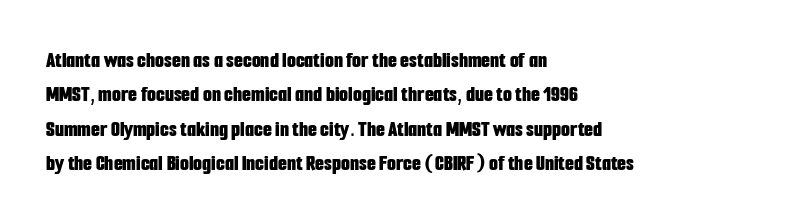
{"italic": "no", "bold": "yes", "underline": "no", "align": "left", "line_spacing": "normal", "line_spacing_ratio": 1.5, "letter_spacing": "normal", "letter_spacing_em": 0.0, "glyph_px": 23}
